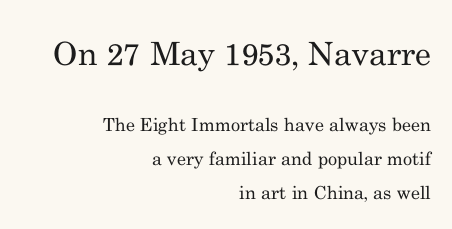
{"serif": "yes", "italic": "no", "bold": "no", "weight": "regular", "width": "normal", "stroke_contrast": "medium", "x_height": "small", "monospaced": "no", "underline": "no", "align": "right", "line_spacing_ratio": 1.87, "letter_spacing": "normal", "letter_spacing_em": 0.0, "larger_block": "first", "size_ratio": 1.78, "glyph_px": 32}
